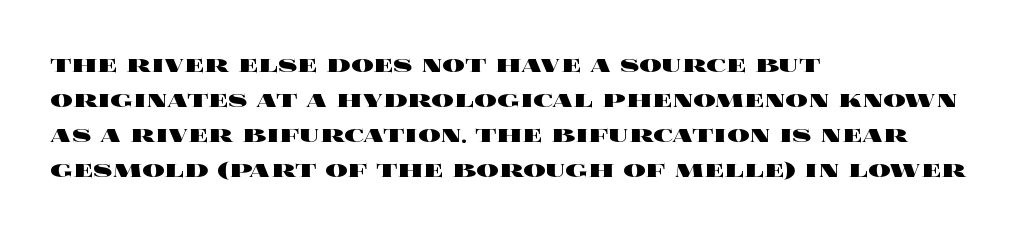
The lines are quadded left. This sample uses plain, unmodified letter spacing. When letters stand straight like this, we call the style roman or upright. The letters advance in unequal steps, a hallmark of proportional type. Each new line begins a customary step beneath the previous one. The passage shown is emphatically bold.
